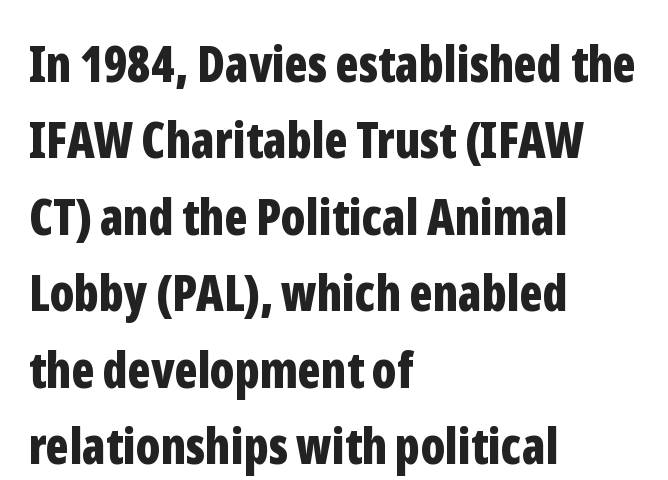
The image shows 49 px bold, condensed sans-serif type, upright; set left-aligned, normal line spacing (1.56x), normal letter spacing, not underlined; low stroke contrast and a medium x-height.
